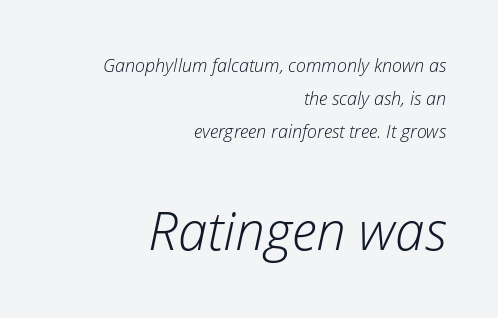
{"italic": "yes", "lean": "right", "slant_degrees": 12, "bold": "no", "weight": "light", "width": "normal", "stroke_contrast": "low", "x_height": "medium", "monospaced": "no", "underline": "no", "align": "right", "line_spacing_ratio": 1.82, "letter_spacing": "normal", "letter_spacing_em": 0.0, "larger_block": "second", "size_ratio": 2.94, "glyph_px": 53}
